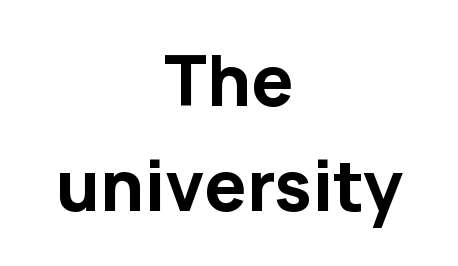
The image shows 67 px bold sans-serif type, upright; set centered, normal line spacing (1.56x), normal letter spacing, not underlined; low stroke contrast and a medium x-height.
